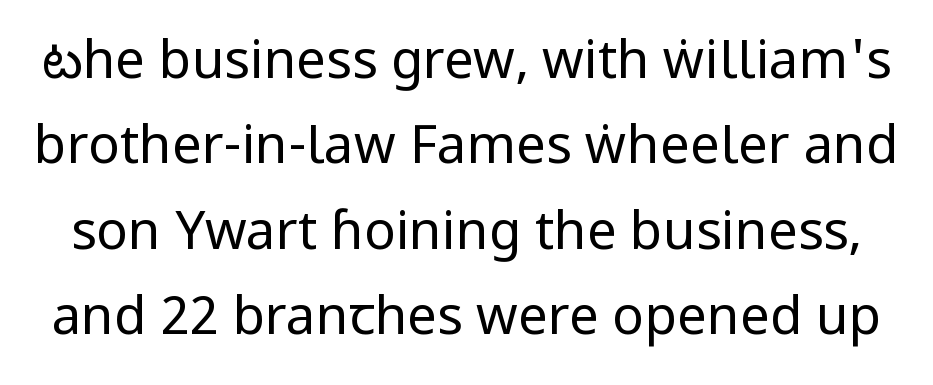
Nobody drew a line under any word here. Default kerning and tracking; the words read as compact shapes. You could not count columns in this text — the font is proportionally spaced. The rendering shows plain stroke endings on the letterforms — a sans-serif design. Stem width sits at or under what a default text font uses. In terms of posture, this sample is upright.
